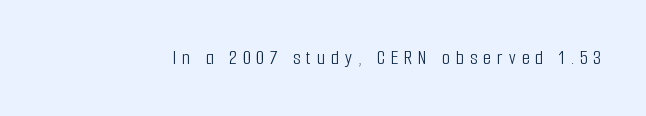
The image shows 21 px text type, upright; set unusually wide letter spacing (+0.28 em), not underlined.
